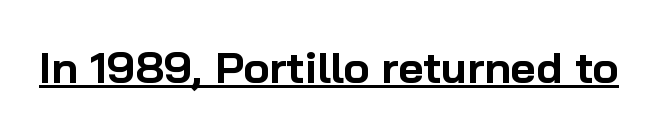
{"serif": "no", "italic": "no", "bold": "yes", "weight": "bold", "width": "normal", "stroke_contrast": "low", "x_height": "medium", "monospaced": "no", "underline": "yes", "letter_spacing": "normal", "letter_spacing_em": 0.0, "glyph_px": 44}
